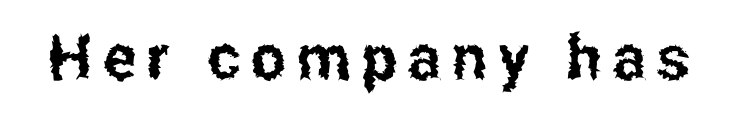
The image shows 62 px condensed sans-serif type, upright; set not underlined; low stroke contrast and a medium x-height.
